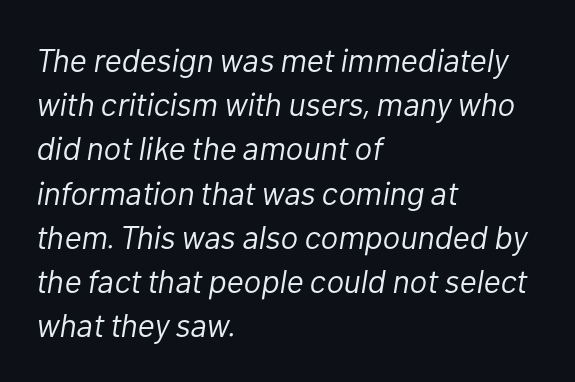
Compared with a typical body face, this is equally light or lighter still. The letters sit at their default tracking, neither squeezed nor spread. Reading down the column, the eye jumps a familiar distance to each next line. Notice how the stems are inclined rather than vertical — that's the hallmark of italics. Character widths vary here, with narrow letters taking less room than wide ones.
